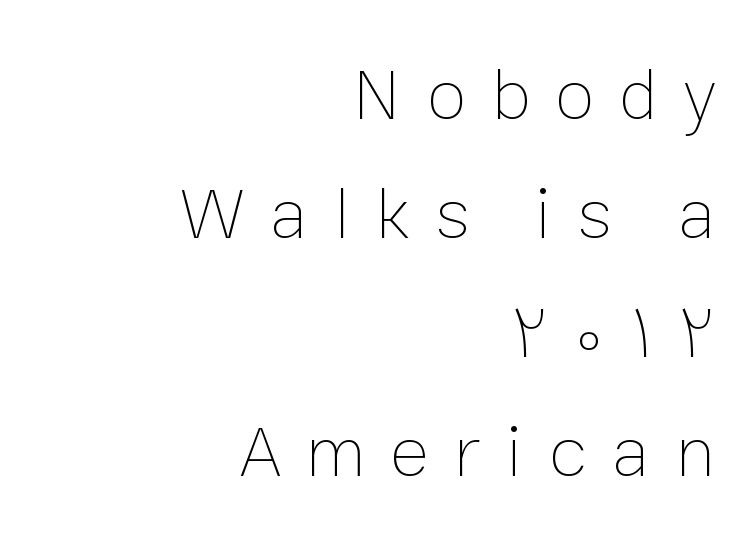
Q: Is the text bold? A: No.
Q: Is the text italic (slanted)? A: No, it is upright.
Q: Is the text underlined? A: No.
Q: How is the paragraph aligned? A: Right-aligned.
Q: Is the spacing between letters normal or unusually wide? A: Unusually wide.
Q: Is the spacing between lines tight, normal or loose? A: Normal.
Q: Width (condensed, normal, or wide)? A: Normal.
Q: Stroke contrast? A: Low.
Q: x-height? A: Medium.
Q: Monospaced? A: No.
